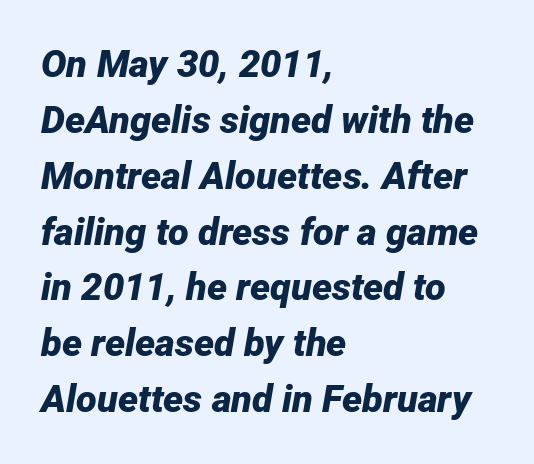
Honestly, there is no underline to notice here at all. Reading down the column, the eye jumps a familiar distance to each next line. Leftover space on each line is placed entirely after the last word. Posture: slanted.
